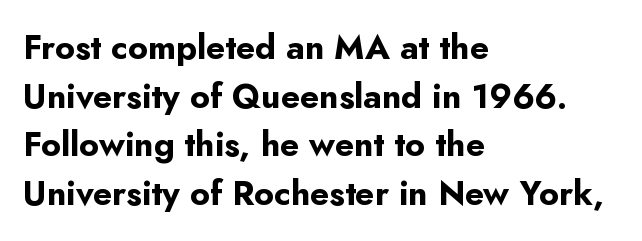
The image shows 34 px bold sans-serif type, upright; set left-aligned, normal line spacing (1.43x), normal letter spacing, not underlined; low stroke contrast and a small x-height.
